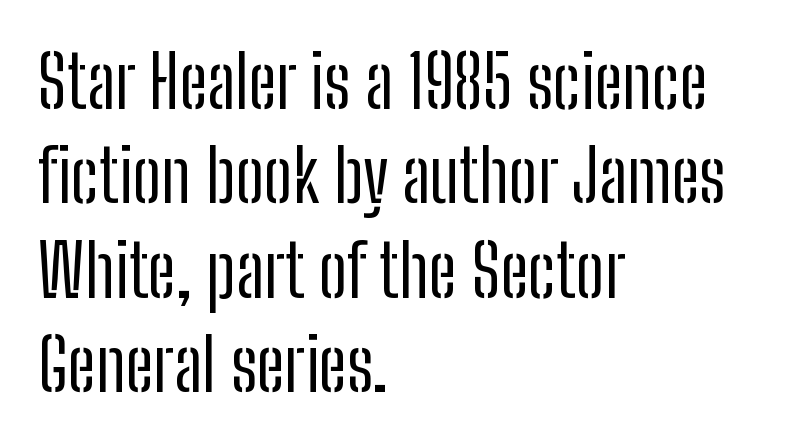
Q: Is the text bold? A: No.
Q: Is the text italic (slanted)? A: No, it is upright.
Q: Is the typeface a serif or a sans-serif typeface? A: Sans-serif.
Q: Is the text underlined? A: No.
Q: How is the paragraph aligned? A: Left-aligned.
Q: Is the spacing between letters normal or unusually wide? A: Normal.
Q: Is the spacing between lines tight, normal or loose? A: Normal.
Q: Width (condensed, normal, or wide)? A: Condensed.
Q: Stroke contrast? A: Low.
Q: x-height? A: Medium.
Q: Monospaced? A: No.
